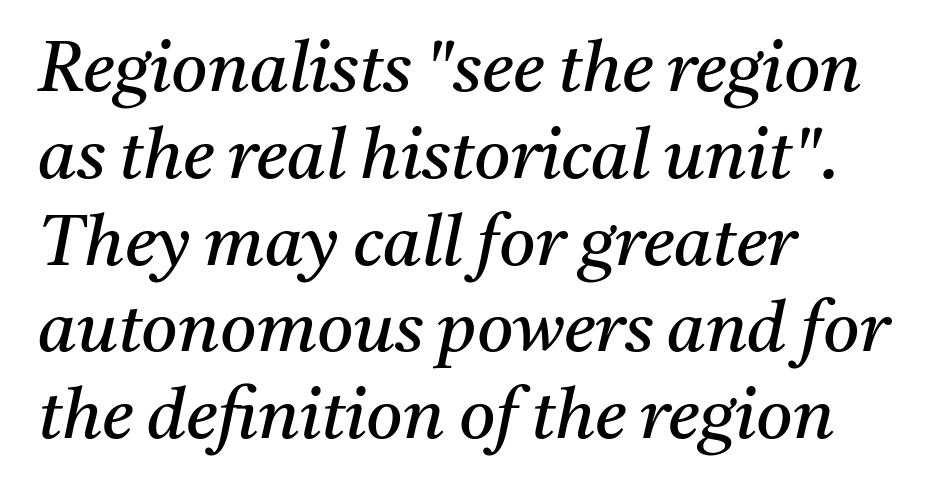
Old-style or modern, the face here clearly has serifs. Look at the tracking — it's just the regular setting, nothing added. Think of a printed novel: that variable character pitch is what you see here. The lines are quadded left.
